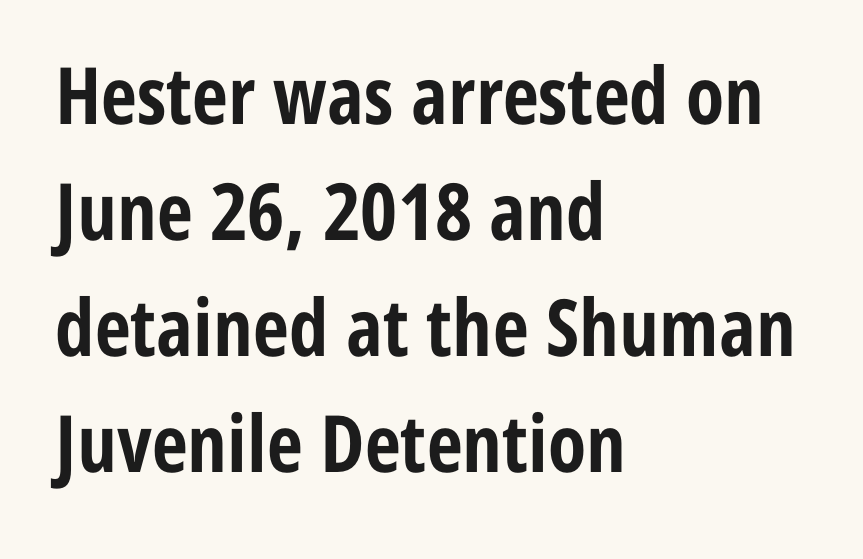
{"serif": "no", "italic": "no", "bold": "yes", "weight": "bold", "width": "condensed", "stroke_contrast": "low", "x_height": "medium", "monospaced": "no", "underline": "no", "align": "left", "line_spacing": "normal", "line_spacing_ratio": 1.47, "letter_spacing": "normal", "letter_spacing_em": 0.0, "glyph_px": 79}
